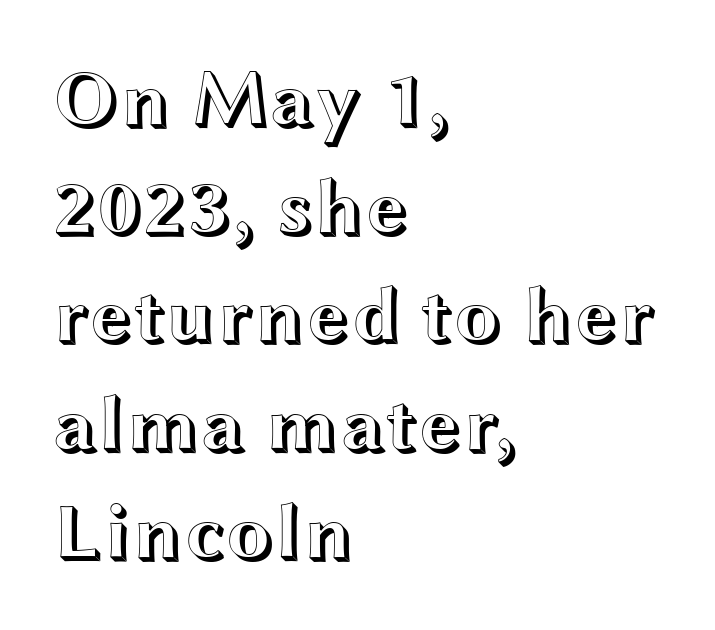
{"italic": "no", "width": "wide", "x_height": "medium", "monospaced": "no", "underline": "no", "align": "left", "line_spacing": "normal", "line_spacing_ratio": 1.37, "letter_spacing": "normal", "letter_spacing_em": 0.0, "glyph_px": 79}
